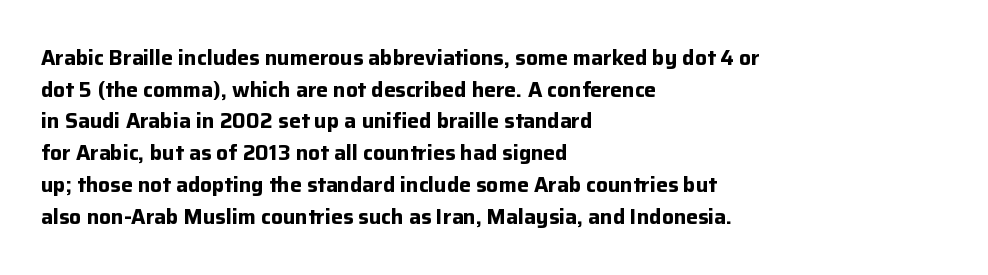
This is roman type, the default non-slanted kind. Observe the ordinary spacing: letters are neighbours, not strangers. The space between consecutive lines is moderate. Leftover space on each line is placed entirely after the last word. The string is rendered with underlining switched off. What weight is shown? A full bold with thick strokes.
